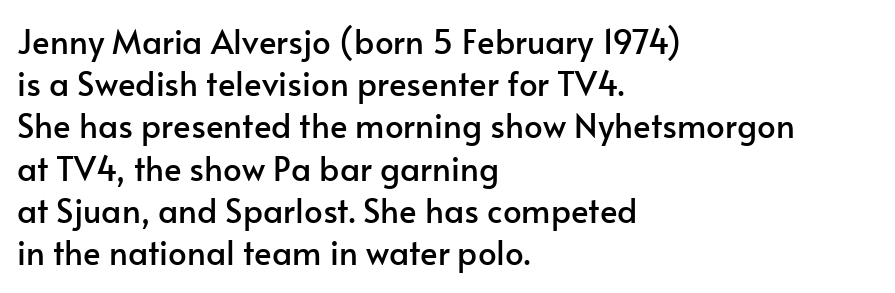
Quick note: underline off. Proportional: the letters do not fall into vertical columns. A sans-serif font was chosen for this passage. Do the letters lean? They stand straight. Regular leading. Line starts are locked; line ends wander.
